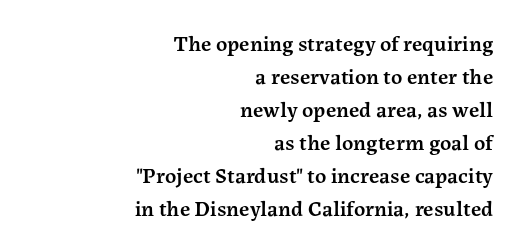
This rendering leaves character spacing at its baseline value. A semibold gives these letters moderate extra thickness, short of bold. It's the straight-up-and-down kind of type. A clean baseline with only descenders dipping below it. The rendering anchors every line to the right-hand side.
